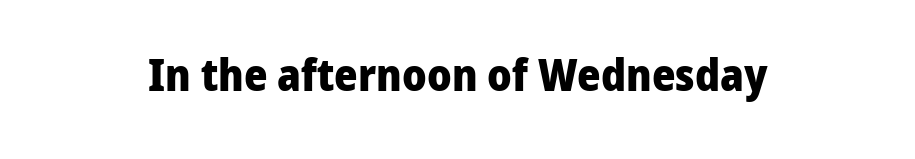
When letters stand straight like this, we call the style roman or upright. Varying glyph widths throughout — classic text-font behaviour. These lines keep a tight, regular rhythm from letter to letter. The rendering shows plain stroke endings on the letterforms — a sans-serif design. Bold? Absolutely — the strokes are thick and heavy.
